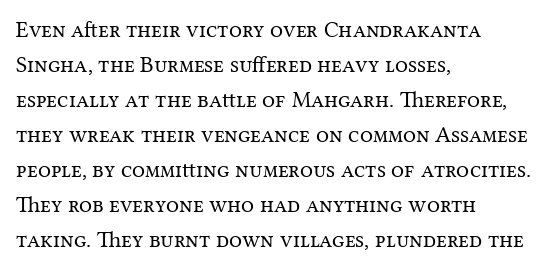
The image shows 23 px text type, upright; set left-aligned, normal line spacing (1.52x), normal letter spacing, not underlined.
